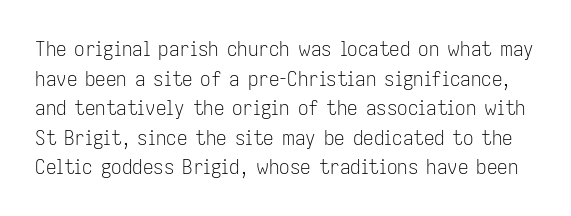
Q: Is the text bold? A: No.
Q: Is the text italic (slanted)? A: No, it is upright.
Q: Is the text underlined? A: No.
Q: Is the spacing between letters normal or unusually wide? A: Normal.
Q: Is the spacing between lines tight, normal or loose? A: Normal.
